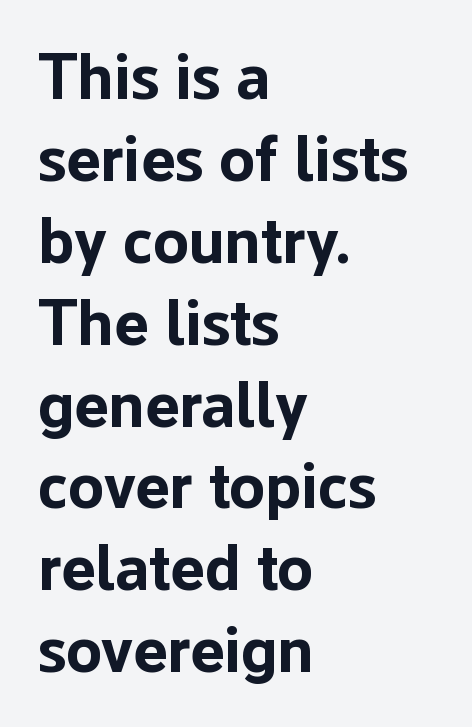
{"serif": "no", "italic": "no", "bold": "yes", "weight": "bold", "width": "normal", "stroke_contrast": "low", "x_height": "medium", "monospaced": "no", "underline": "no", "align": "left", "line_spacing": "normal", "line_spacing_ratio": 1.26, "letter_spacing": "normal", "letter_spacing_em": 0.0, "glyph_px": 65}
